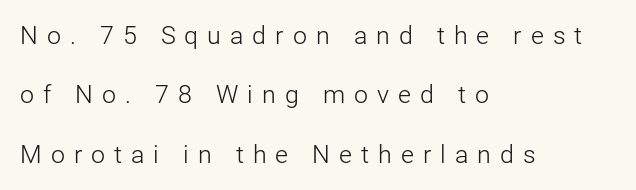
{"italic": "no", "bold": "no", "underline": "no", "align": "left", "line_spacing": "loose", "line_spacing_ratio": 2.38, "letter_spacing": "wide", "letter_spacing_em": 0.36, "glyph_px": 25}
